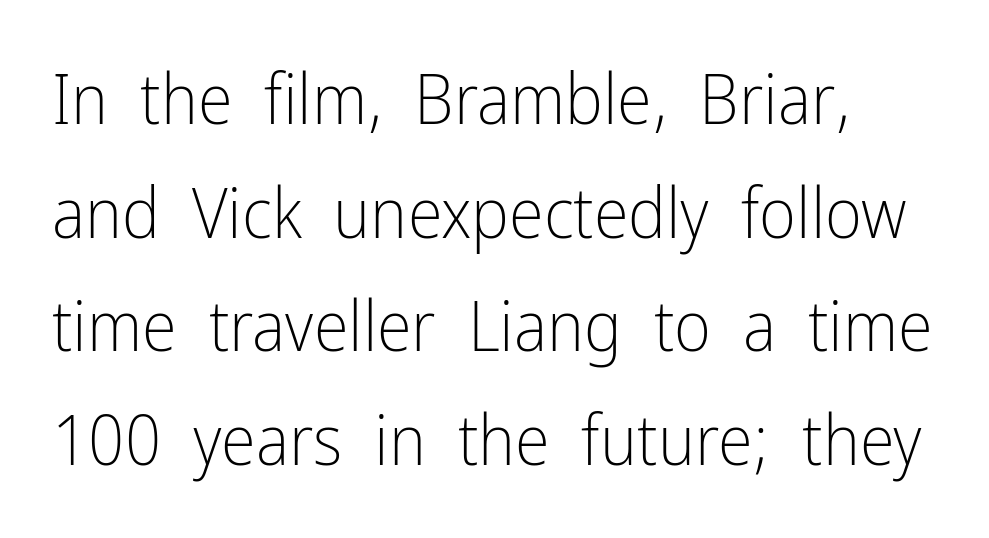
The image shows 71 px light, condensed sans-serif type, upright; set normal line spacing (1.6x), normal letter spacing, not underlined; low stroke contrast and a medium x-height.
